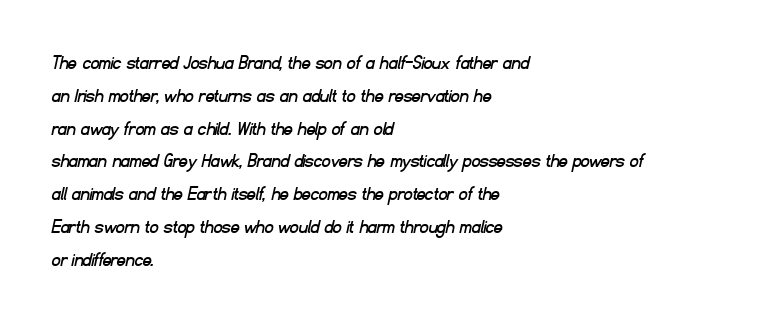
The image shows 21 px text type; set left-aligned, normal line spacing (1.56x), normal letter spacing, not underlined.
